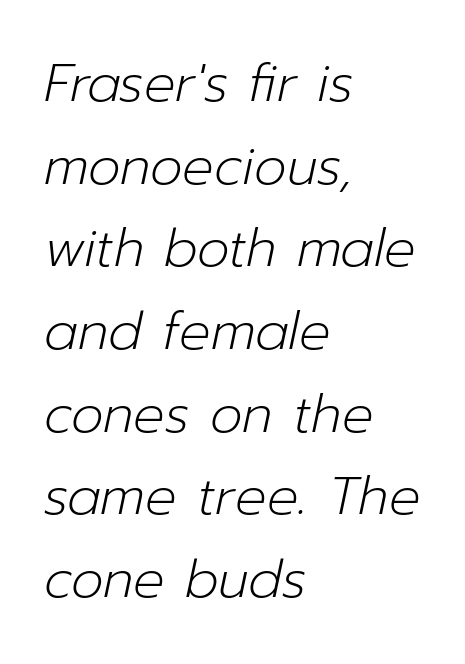
The image shows 52 px light type, italic (leaning right); set left-aligned, normal line spacing (1.59x), normal letter spacing, not underlined; low stroke contrast and a medium x-height.
